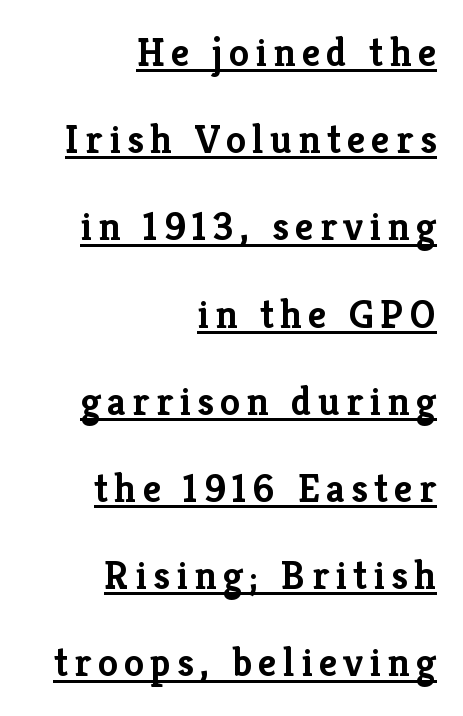
Baseline-to-baseline distance is far greater than the letter height. Are there feet on the stems? There are — it's a serif. Every letter is thick-stroked: bold, no question. Each line of the rendering has a horizontal stroke beneath the glyphs.
